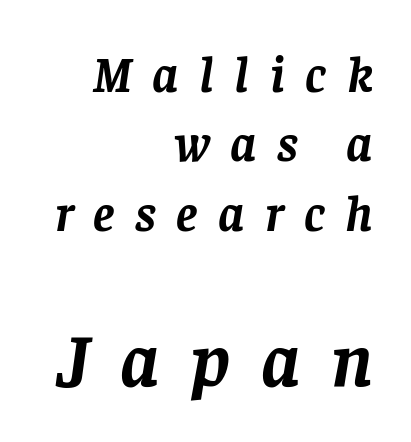
The image shows 76 px semibold serif type, italic (leaning right); set right-aligned, normal line spacing (1.36x), unusually wide letter spacing (+0.4 em), not underlined; the second (bottom) block is 1.49x larger; low stroke contrast and a large x-height.
